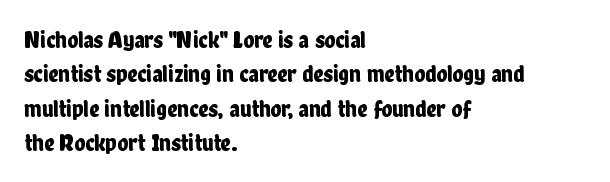
The image shows 25 px text type, upright; set left-aligned, normal line spacing (1.38x), normal letter spacing, not underlined.
